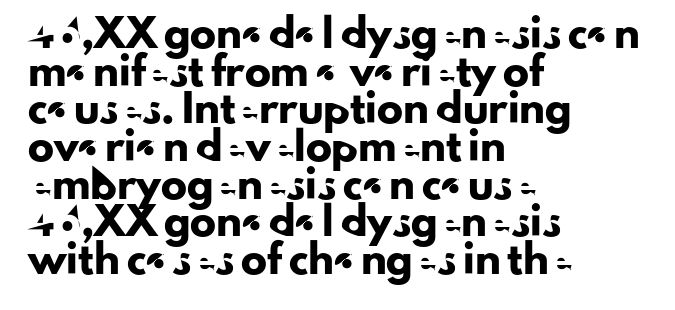
Which margin do the lines hug? The left one — the right edge is uneven. This sample uses plain, unmodified letter spacing. Glance below the letters and you will spot only blank space. Baseline-to-baseline distance is the conventional proportion of letter height.
